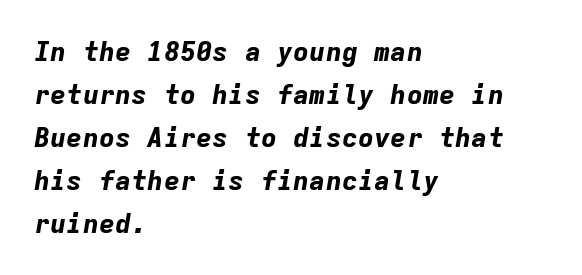
The image shows 27 px bold type, italic (leaning right); set left-aligned, normal line spacing (1.59x), normal letter spacing, not underlined.
